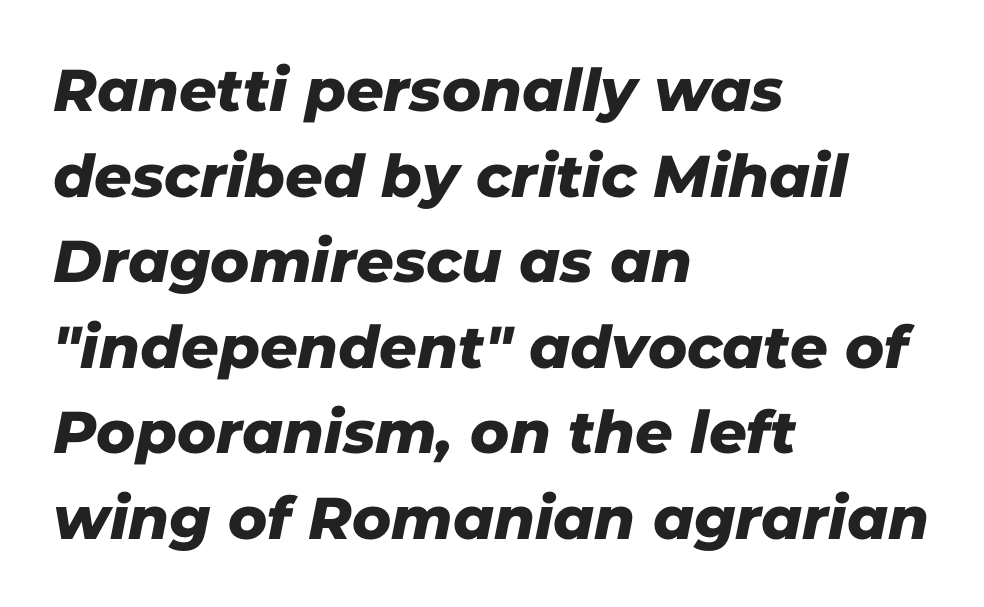
The image shows 59 px sans-serif type; set left-aligned, normal line spacing (1.45x), normal letter spacing, not underlined; low stroke contrast and a medium x-height.
